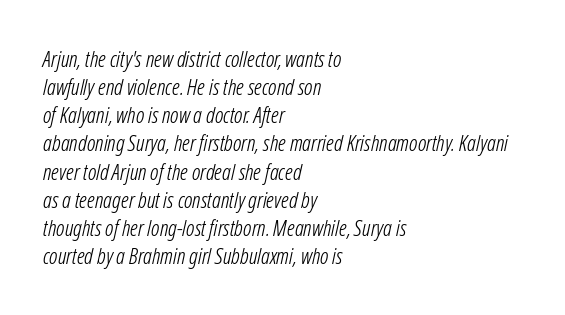
The image shows 22 px text type, italic (leaning right); set left-aligned, normal line spacing (1.28x), normal letter spacing, not underlined.
